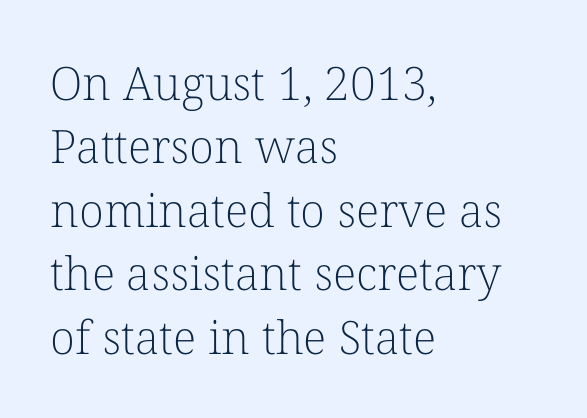
Q: Is the text bold? A: No.
Q: Is the text italic (slanted)? A: No, it is upright.
Q: Is the typeface a serif or a sans-serif typeface? A: Serif.
Q: Is the text underlined? A: No.
Q: How is the paragraph aligned? A: Left-aligned.
Q: Is the spacing between letters normal or unusually wide? A: Normal.
Q: Is the spacing between lines tight, normal or loose? A: Normal.
Q: Width (condensed, normal, or wide)? A: Normal.
Q: Stroke contrast? A: Low.
Q: x-height? A: Medium.
Q: Monospaced? A: No.
